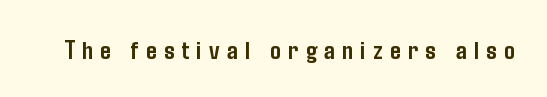
Q: Is the text bold? A: Yes.
Q: Is the text italic (slanted)? A: No, it is upright.
Q: Is the text underlined? A: No.
Q: Is the spacing between letters normal or unusually wide? A: Unusually wide.
